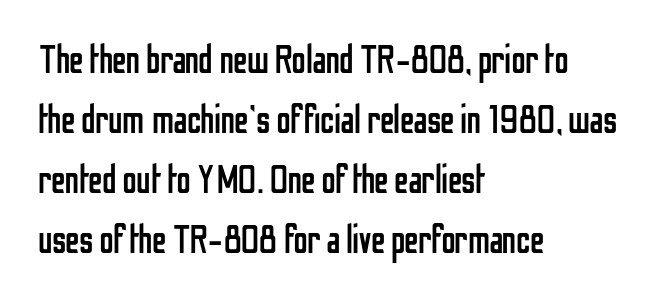
Q: Is the text bold? A: No.
Q: Is the text italic (slanted)? A: No, it is upright.
Q: Is the typeface a serif or a sans-serif typeface? A: Sans-serif.
Q: Is the text underlined? A: No.
Q: How is the paragraph aligned? A: Left-aligned.
Q: Is the spacing between letters normal or unusually wide? A: Normal.
Q: Is the spacing between lines tight, normal or loose? A: Normal.
Q: Width (condensed, normal, or wide)? A: Condensed.
Q: Stroke contrast? A: Low.
Q: x-height? A: Medium.
Q: Monospaced? A: No.
